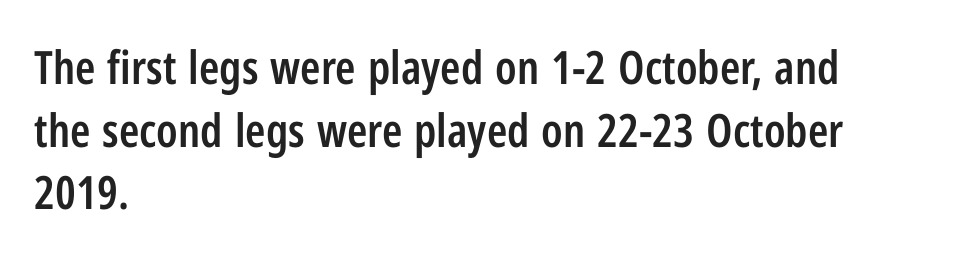
The face used here is proportionally spaced, like ordinary book or web type. If you measured baseline to baseline, you'd find a middling distance. Tracking here is standard; glyphs follow each other at the usual distance. Caption: multi-line text, flush left, ragged right.
